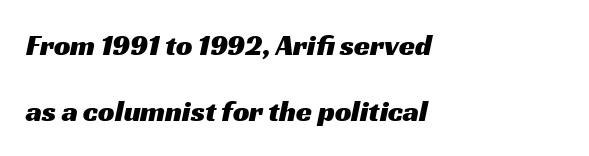
{"serif": "no", "width": "wide", "stroke_contrast": "medium", "x_height": "medium", "monospaced": "no", "underline": "no", "align": "left", "line_spacing": "loose", "line_spacing_ratio": 2.26, "letter_spacing": "normal", "letter_spacing_em": 0.0, "glyph_px": 29}
